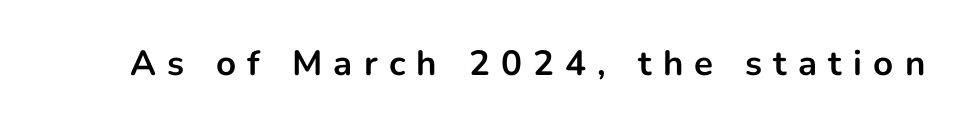
{"serif": "no", "italic": "no", "bold": "yes", "weight": "bold", "width": "normal", "stroke_contrast": "low", "x_height": "medium", "monospaced": "no", "underline": "no", "letter_spacing": "wide", "letter_spacing_em": 0.32, "glyph_px": 35}
